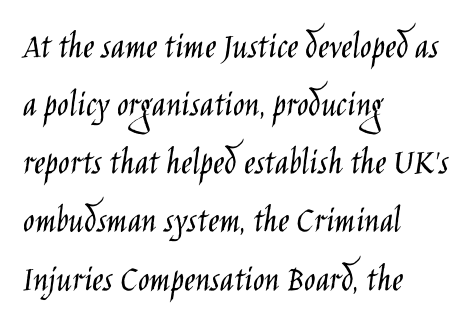
The image shows 38 px light, condensed sans-serif type; set left-aligned, normal line spacing (1.53x), normal letter spacing, not underlined; low stroke contrast and a large x-height.
